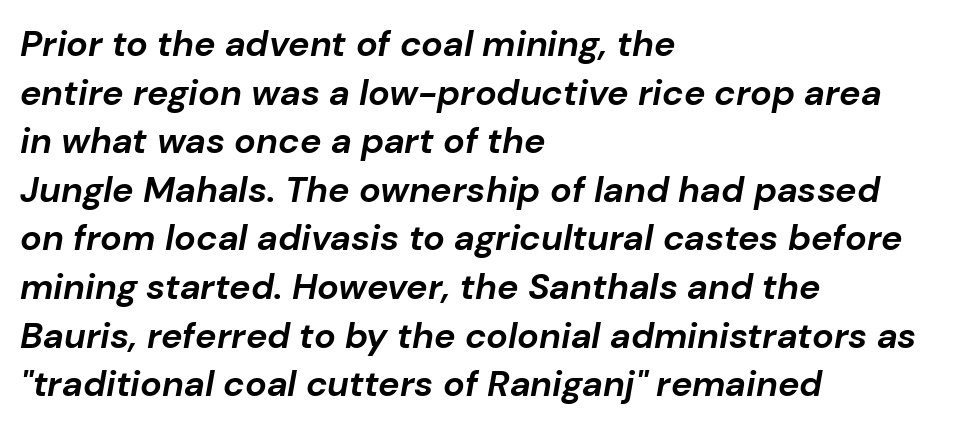
The image shows 36 px bold type, italic (leaning right); set left-aligned, normal line spacing (1.35x), normal letter spacing, not underlined; low stroke contrast and a medium x-height.
